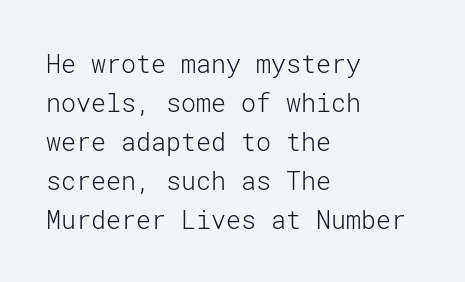
The image shows 25 px text type, upright; set left-aligned, normal line spacing (1.56x), normal letter spacing, not underlined.
